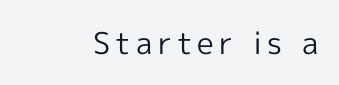
{"serif": "no", "italic": "no", "bold": "no", "weight": "regular", "width": "normal", "x_height": "medium", "monospaced": "no", "underline": "no", "glyph_px": 30}
